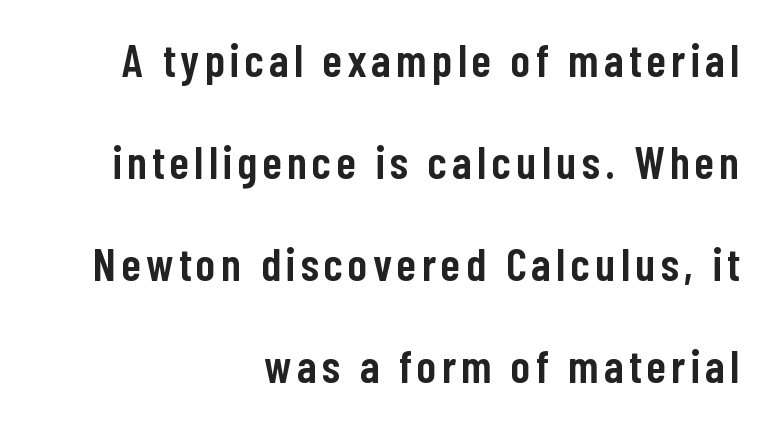
{"serif": "no", "italic": "no", "bold": "semi", "weight": "semibold", "width": "condensed", "stroke_contrast": "low", "x_height": "medium", "monospaced": "no", "underline": "no", "align": "right", "line_spacing": "loose", "line_spacing_ratio": 2.22, "glyph_px": 46}
